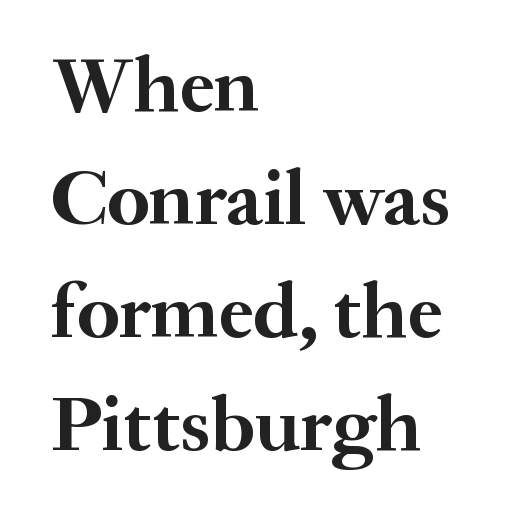
The image shows 79 px semibold serif type, upright; set left-aligned, normal line spacing (1.43x), normal letter spacing, not underlined; medium stroke contrast and a small x-height.
